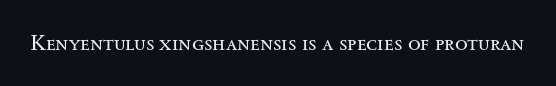
Q: Is the text bold? A: No.
Q: Is the text italic (slanted)? A: No, it is upright.
Q: Is the text underlined? A: No.
Q: Is the spacing between letters normal or unusually wide? A: Normal.
